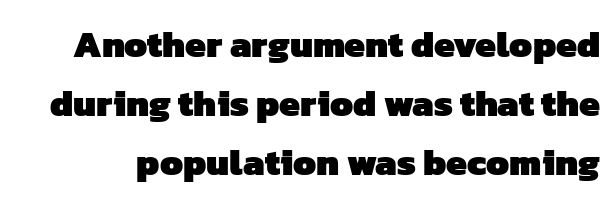
{"serif": "no", "bold": "yes", "weight": "heavy", "width": "normal", "stroke_contrast": "low", "x_height": "medium", "monospaced": "no", "underline": "no", "line_spacing": "normal", "line_spacing_ratio": 1.6, "letter_spacing": "normal", "letter_spacing_em": 0.0, "glyph_px": 37}
